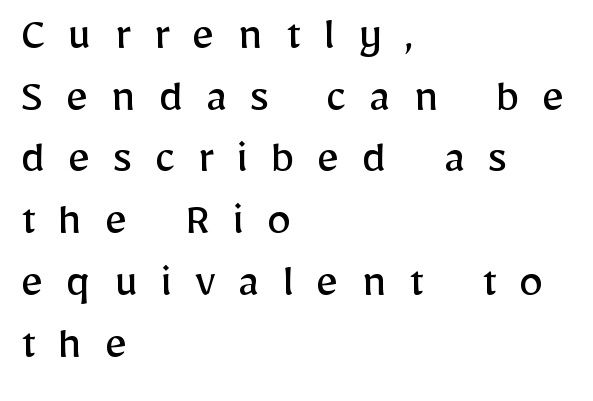
Q: Is the text bold? A: No.
Q: Is the text italic (slanted)? A: No, it is upright.
Q: Is the typeface a serif or a sans-serif typeface? A: Sans-serif.
Q: Is the text underlined? A: No.
Q: How is the paragraph aligned? A: Left-aligned.
Q: Is the spacing between letters normal or unusually wide? A: Unusually wide.
Q: Is the spacing between lines tight, normal or loose? A: Normal.
Q: Width (condensed, normal, or wide)? A: Normal.
Q: Stroke contrast? A: Low.
Q: x-height? A: Medium.
Q: Monospaced? A: No.
